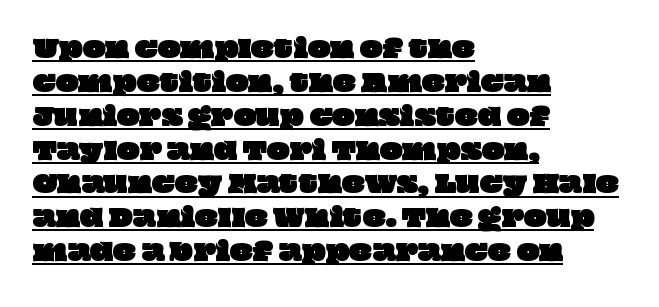
Q: Is the text underlined? A: Yes.
Q: How is the paragraph aligned? A: Left-aligned.
Q: Is the spacing between letters normal or unusually wide? A: Normal.
Q: Is the spacing between lines tight, normal or loose? A: Normal.
